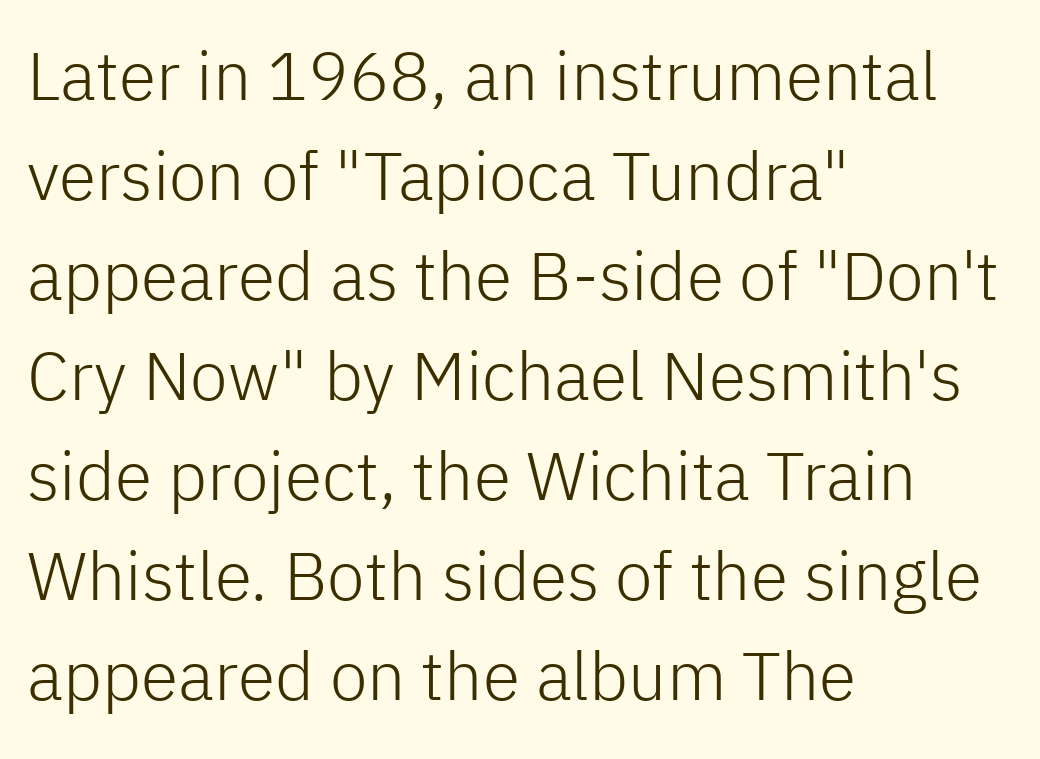
The image shows 68 px light sans-serif type, upright; set left-aligned, normal line spacing (1.47x), normal letter spacing, not underlined; low stroke contrast and a medium x-height.
